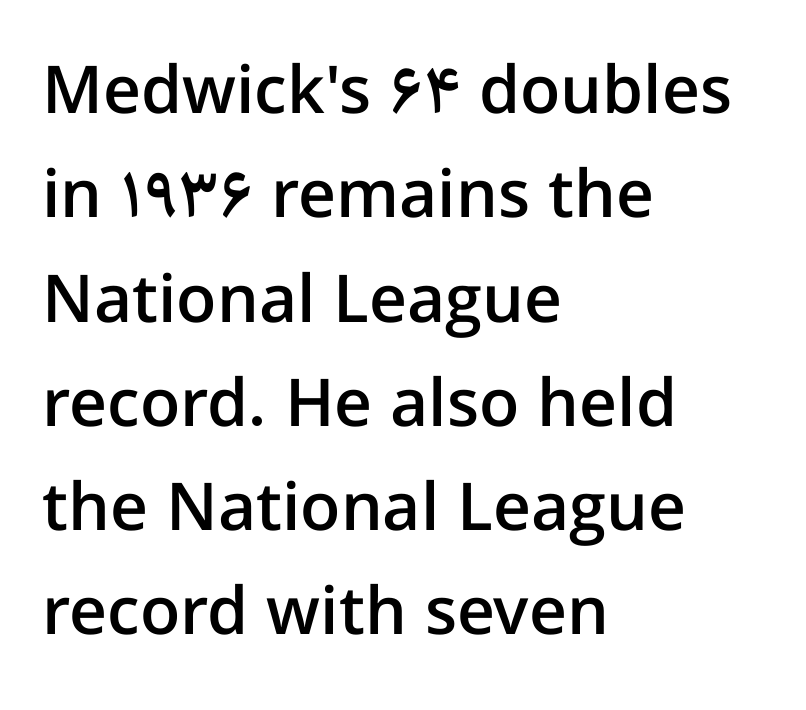
The image shows 66 px semibold sans-serif type, upright; set left-aligned, normal line spacing (1.58x), normal letter spacing, not underlined; low stroke contrast and a medium x-height.
